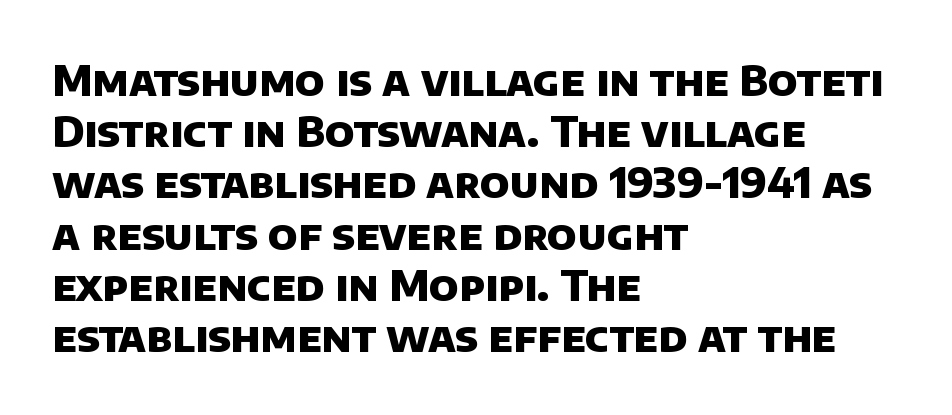
Q: Is the text bold? A: Yes.
Q: Is the typeface a serif or a sans-serif typeface? A: Sans-serif.
Q: Is the text underlined? A: No.
Q: How is the paragraph aligned? A: Left-aligned.
Q: Is the spacing between letters normal or unusually wide? A: Normal.
Q: Width (condensed, normal, or wide)? A: Normal.
Q: Stroke contrast? A: Low.
Q: x-height? A: Large.
Q: Monospaced? A: No.
